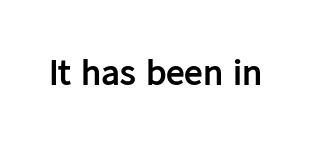
Q: Is the text bold? A: Yes.
Q: Is the text italic (slanted)? A: No, it is upright.
Q: Is the typeface a serif or a sans-serif typeface? A: Sans-serif.
Q: Is the text underlined? A: No.
Q: Is the spacing between letters normal or unusually wide? A: Normal.
Q: Width (condensed, normal, or wide)? A: Normal.
Q: Stroke contrast? A: Low.
Q: x-height? A: Medium.
Q: Monospaced? A: No.
